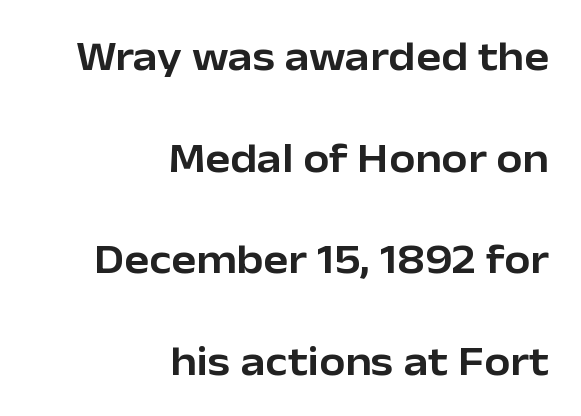
You could call the tracking neutral — neither tight nor loose. The setting favours the right margin, as signatures and pull-quotes sometimes do. In terms of posture, this sample is upright. The foot of each line stays bare and open.
